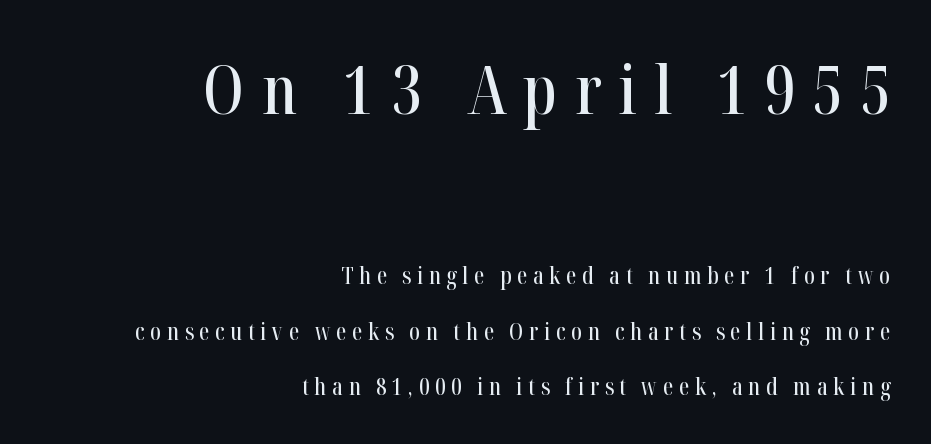
The image shows 68 px condensed serif type, upright; set right-aligned, loose line spacing (2.41x), unusually wide letter spacing (+0.25 em), not underlined; the first (top) block is 2.96x larger; high stroke contrast and a medium x-height.
